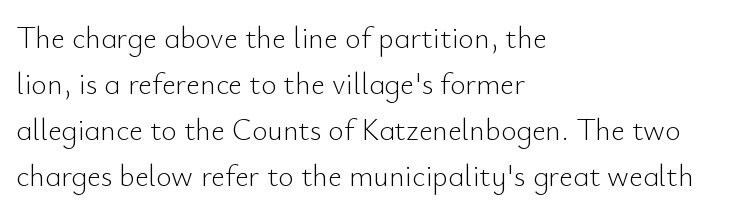
These lines are composed in type without serifs. Stroke mass is kept to a normal reading level or below. The baseline area is clear. Leftover space on each line is placed entirely after the last word. Characters follow at the spacing the type designer built in.
